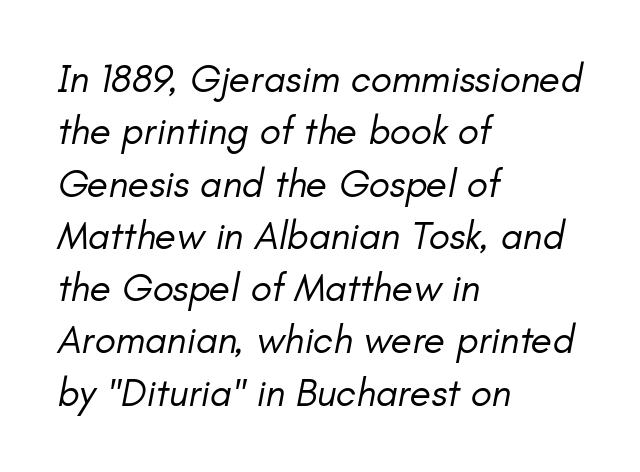
The image shows 39 px regular-weight type, italic (leaning right); set left-aligned, normal line spacing (1.34x), normal letter spacing, not underlined; low stroke contrast and a small x-height.
